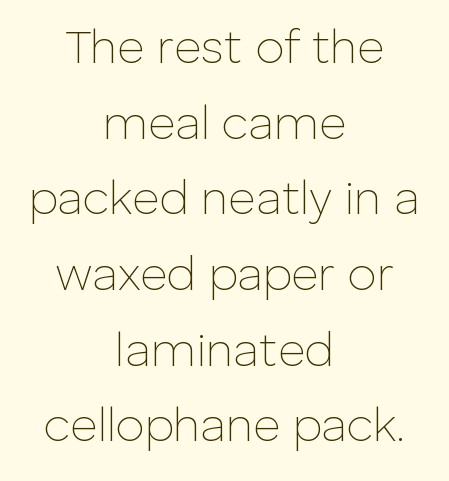
This is roman type, the default non-slanted kind. Short note: letters normally spaced. No extra ink here — the face is not bold. To sum up the face: it is a sans, with no serifs.
